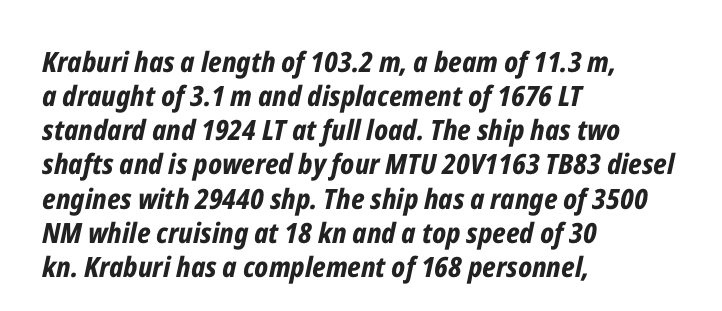
The image shows 28 px bold, condensed type, italic (leaning right); set left-aligned, line spacing 1.22x, normal letter spacing, not underlined; low stroke contrast and a medium x-height.
